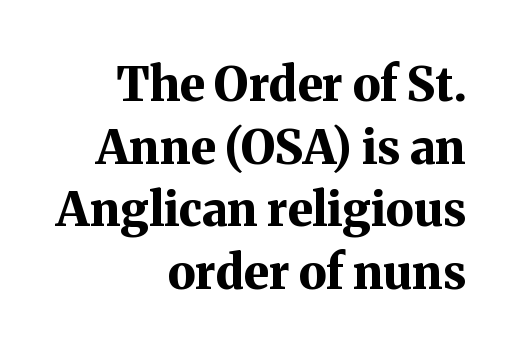
{"serif": "yes", "italic": "no", "bold": "yes", "weight": "bold", "width": "normal", "stroke_contrast": "medium", "x_height": "medium", "monospaced": "no", "underline": "no", "align": "right", "line_spacing": "normal", "line_spacing_ratio": 1.33, "letter_spacing": "normal", "letter_spacing_em": 0.0, "glyph_px": 47}
